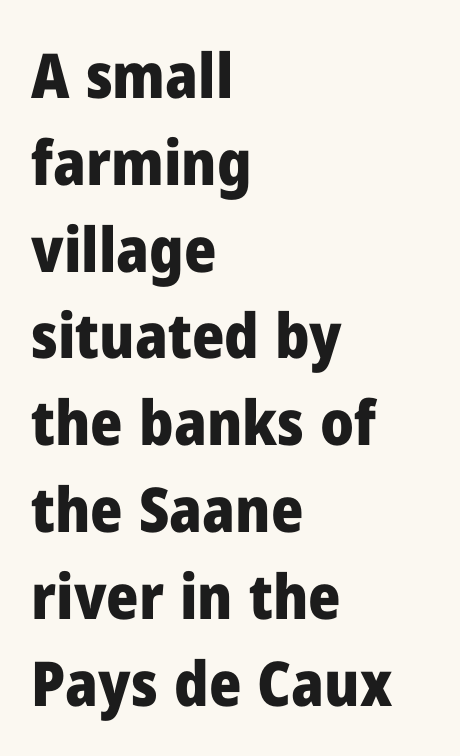
{"serif": "no", "italic": "no", "bold": "yes", "weight": "heavy", "width": "normal", "stroke_contrast": "low", "x_height": "medium", "monospaced": "no", "underline": "no", "align": "left", "line_spacing": "normal", "line_spacing_ratio": 1.4, "letter_spacing": "normal", "letter_spacing_em": 0.0, "glyph_px": 62}
